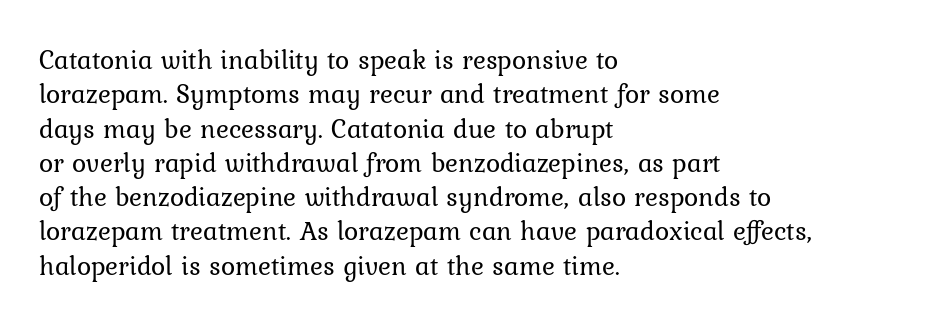
Q: Is the text bold? A: No.
Q: Is the text italic (slanted)? A: No, it is upright.
Q: Is the text underlined? A: No.
Q: How is the paragraph aligned? A: Left-aligned.
Q: Is the spacing between letters normal or unusually wide? A: Normal.
Q: Is the spacing between lines tight, normal or loose? A: Normal.
